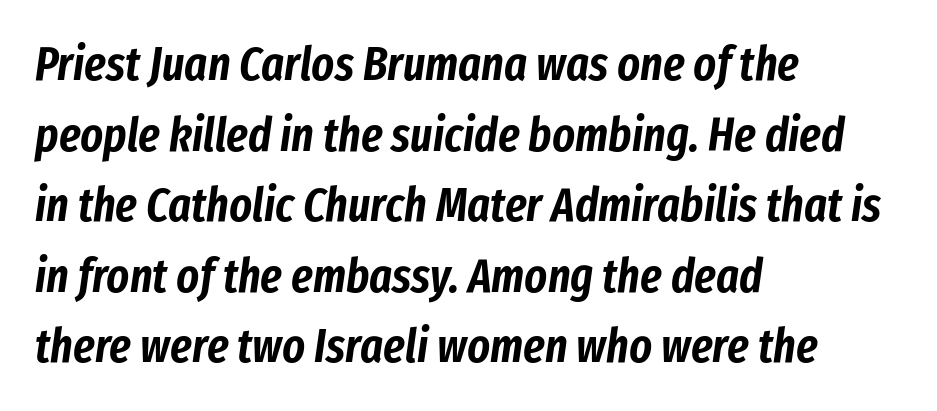
The image shows 48 px condensed type, italic (leaning right); set left-aligned, normal line spacing (1.47x), normal letter spacing, not underlined; low stroke contrast and a medium x-height.
